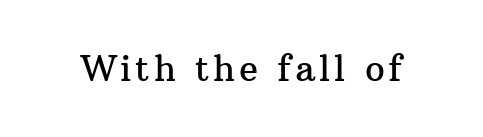
The image shows 35 px serif type, upright; set not underlined; medium stroke contrast and a medium x-height.
